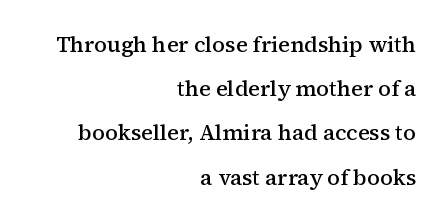
The image shows 22 px text type, upright; set right-aligned, loose line spacing (2.01x), normal letter spacing, not underlined.
